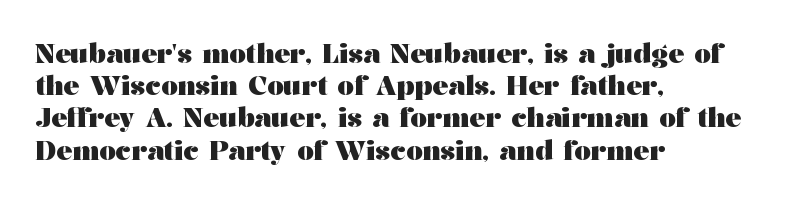
Descenders hang freely into open space. Rendered with straight, roman letterforms. The strokes are fattened all the way to bold. This rendering uses left alignment, leaving the right contour irregular.
